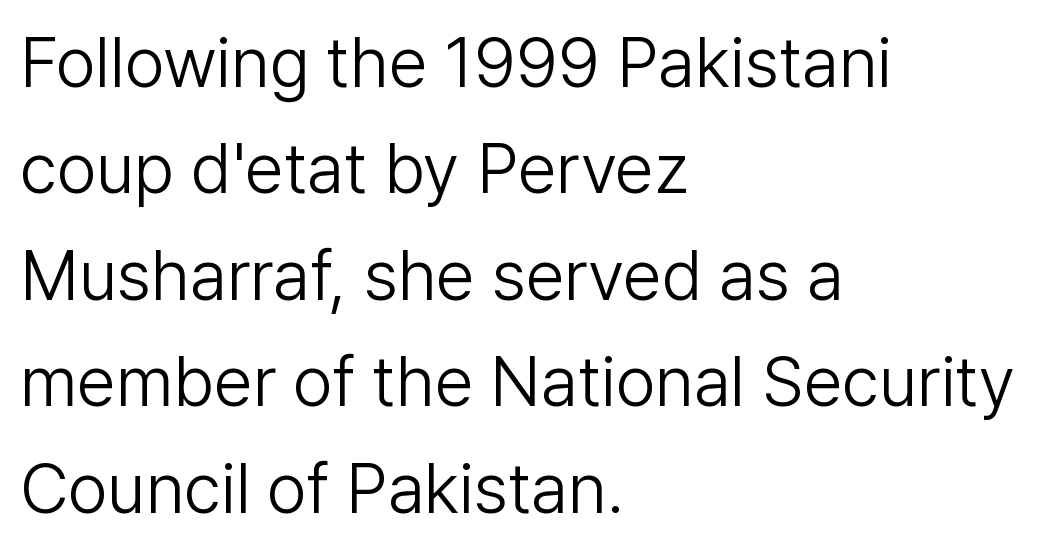
Note the varied advance widths — an 'i' is clearly narrower than an 'm'. A classic flush-left, rag-right setting is used for this passage. This rendering features lettering with no underline. Heaviness? Minimal to ordinary, like unemphasized prose. Successive baselines arrive at the customary interval. Nothing unusual about the tracking: characters are spaced as the font intends.
